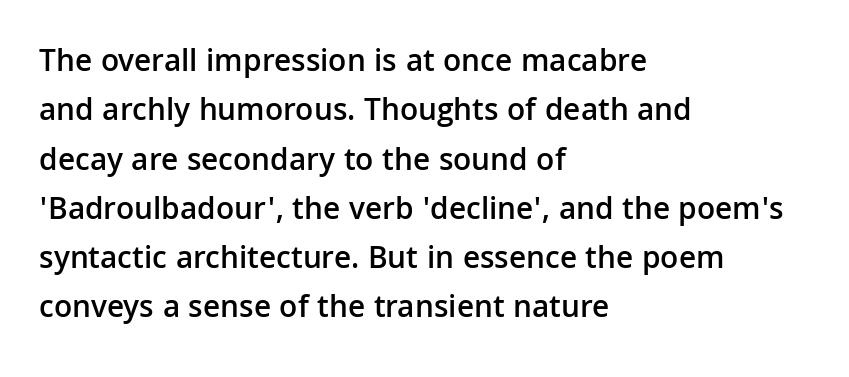
The image shows 32 px semibold sans-serif type, upright; set left-aligned, normal line spacing (1.54x), normal letter spacing, not underlined; low stroke contrast and a medium x-height.
